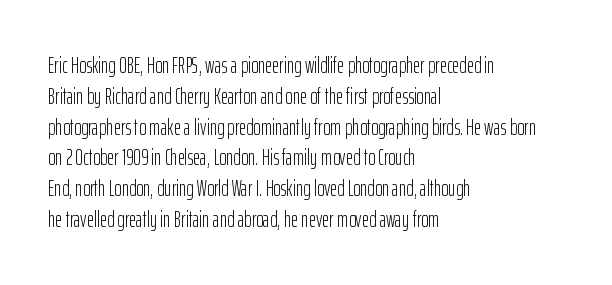
{"italic": "no", "bold": "no", "underline": "no", "align": "left", "line_spacing": "normal", "line_spacing_ratio": 1.4, "letter_spacing": "normal", "letter_spacing_em": 0.0, "glyph_px": 22}
